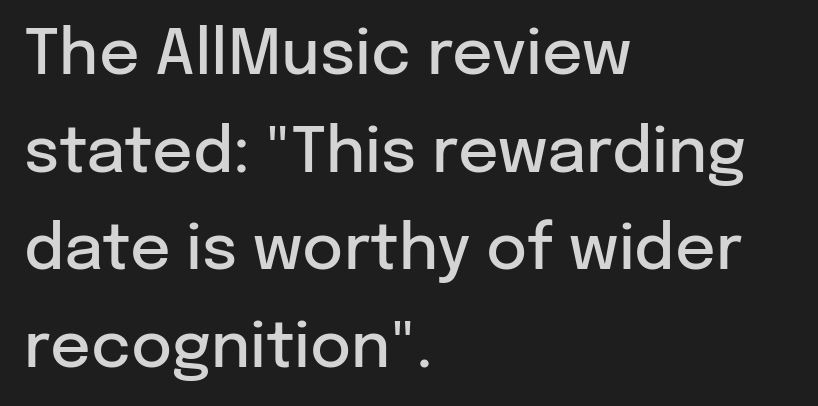
Its strokes are somewhat broadened, the hallmark of semibold type. The zone under the glyphs is completely vacant. No feet cap the strokes, marking this as sans-serif type. Does the leading feel generous? No, just average.
